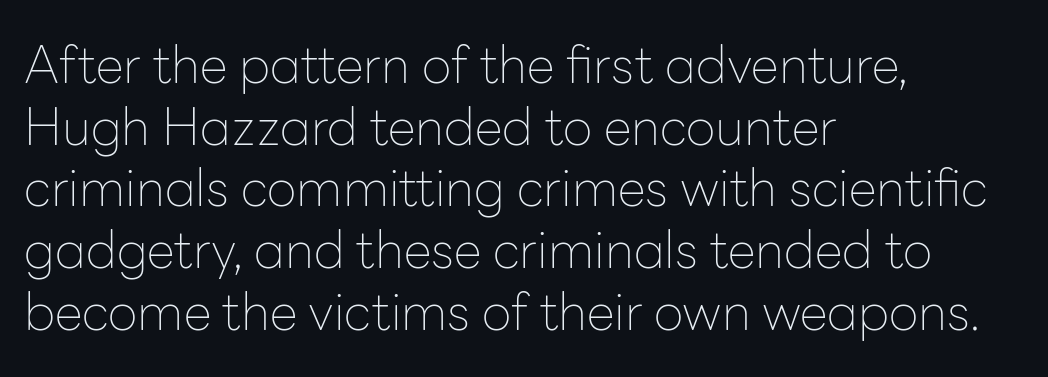
{"serif": "no", "italic": "no", "bold": "no", "weight": "thin", "width": "normal", "stroke_contrast": "low", "x_height": "medium", "monospaced": "no", "underline": "no", "align": "left", "line_spacing_ratio": 1.21, "letter_spacing": "normal", "letter_spacing_em": 0.0, "glyph_px": 51}
